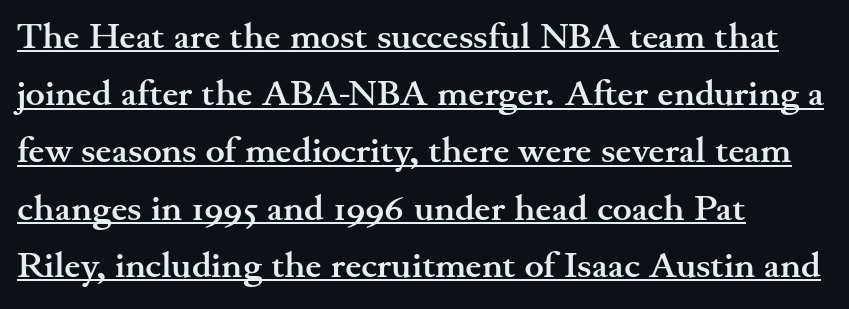
The image shows 36 px semibold, wide serif type, upright; set left-aligned, normal line spacing (1.59x), normal letter spacing, underlined; medium stroke contrast and a small x-height.
